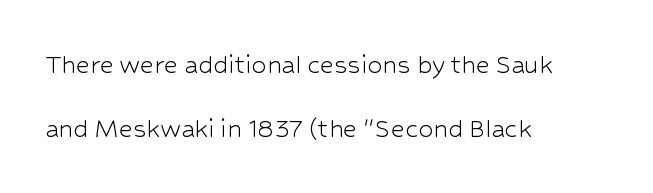
{"serif": "no", "italic": "no", "bold": "no", "weight": "light", "width": "normal", "stroke_contrast": "low", "x_height": "medium", "monospaced": "no", "underline": "no", "align": "left", "line_spacing": "loose", "line_spacing_ratio": 2.12, "letter_spacing": "normal", "letter_spacing_em": 0.0, "glyph_px": 30}
